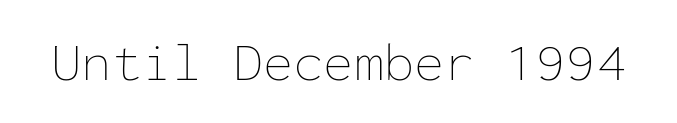
The image shows 55 px thin type, upright, monospaced; set normal letter spacing, not underlined; low stroke contrast and a medium x-height.
